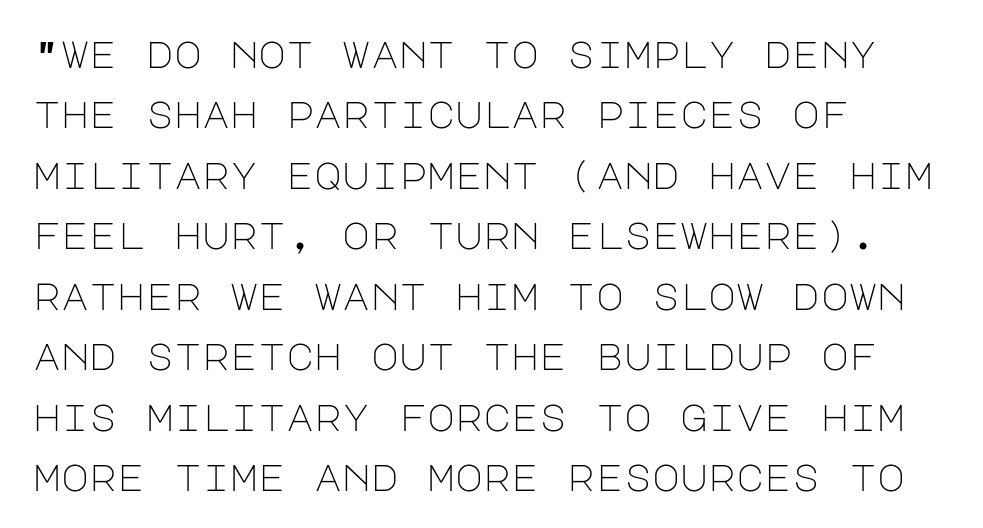
Q: Is the text bold? A: No.
Q: Is the text italic (slanted)? A: No, it is upright.
Q: Is the typeface a serif or a sans-serif typeface? A: Sans-serif.
Q: Is the text underlined? A: No.
Q: How is the paragraph aligned? A: Left-aligned.
Q: Is the spacing between letters normal or unusually wide? A: Normal.
Q: Is the spacing between lines tight, normal or loose? A: Normal.
Q: Width (condensed, normal, or wide)? A: Normal.
Q: Stroke contrast? A: Low.
Q: x-height? A: Large.
